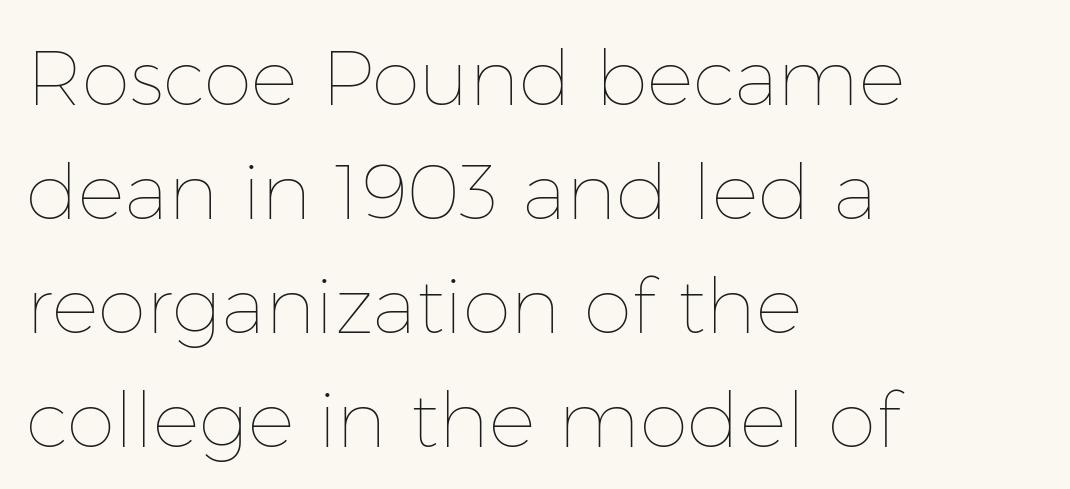
The image shows 78 px thin type, upright; set left-aligned, normal line spacing (1.46x), normal letter spacing, not underlined; low stroke contrast and a medium x-height.
